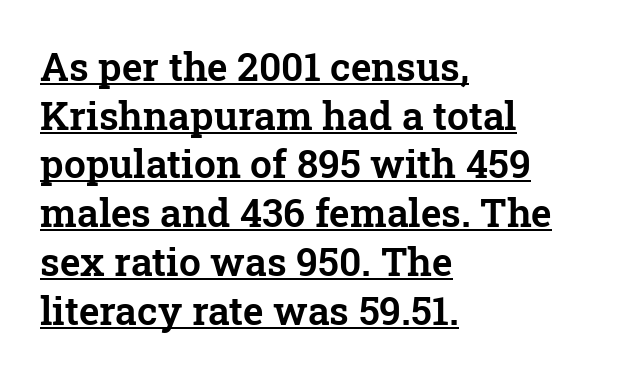
Q: Is the text italic (slanted)? A: No, it is upright.
Q: Is the typeface a serif or a sans-serif typeface? A: Serif.
Q: Is the text underlined? A: Yes.
Q: How is the paragraph aligned? A: Left-aligned.
Q: Is the spacing between letters normal or unusually wide? A: Normal.
Q: Is the spacing between lines tight, normal or loose? A: Normal.
Q: Width (condensed, normal, or wide)? A: Normal.
Q: Stroke contrast? A: Low.
Q: x-height? A: Medium.
Q: Monospaced? A: No.
